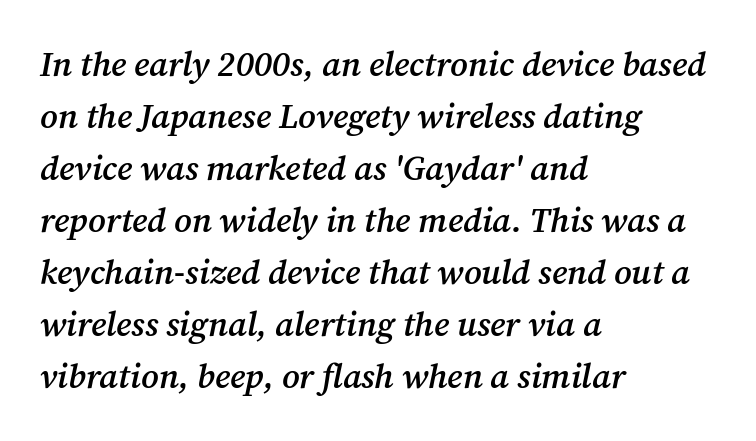
{"serif": "yes", "italic": "yes", "lean": "right", "slant_degrees": 12, "bold": "semi", "weight": "semibold", "width": "normal", "stroke_contrast": "medium", "x_height": "medium", "monospaced": "no", "underline": "no", "align": "left", "line_spacing": "normal", "line_spacing_ratio": 1.53, "letter_spacing": "normal", "letter_spacing_em": 0.0, "glyph_px": 34}
